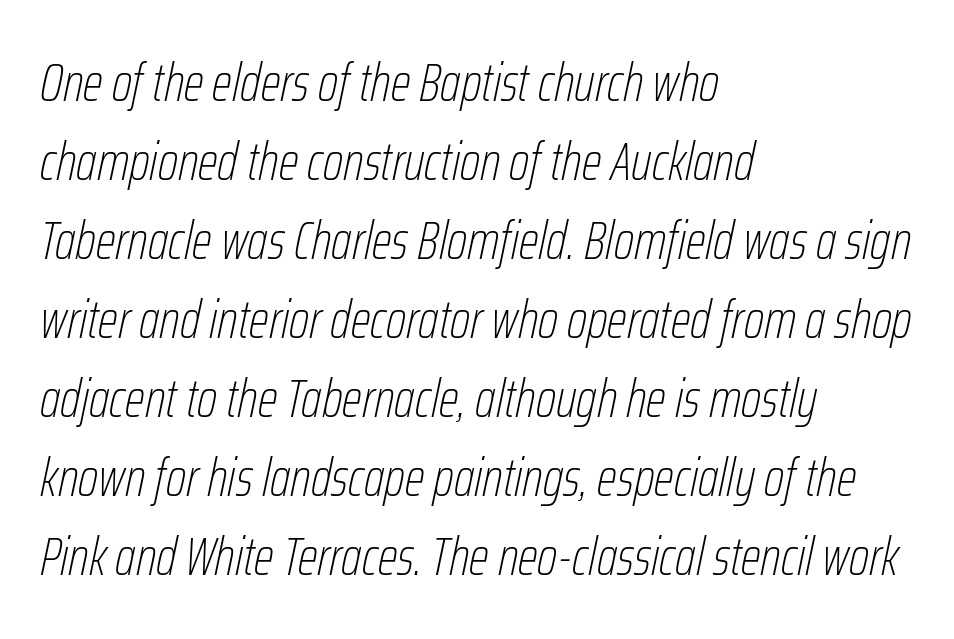
The image shows 53 px thin, condensed type, italic (leaning right); set left-aligned, normal line spacing (1.49x), normal letter spacing, not underlined; low stroke contrast and a medium x-height.
